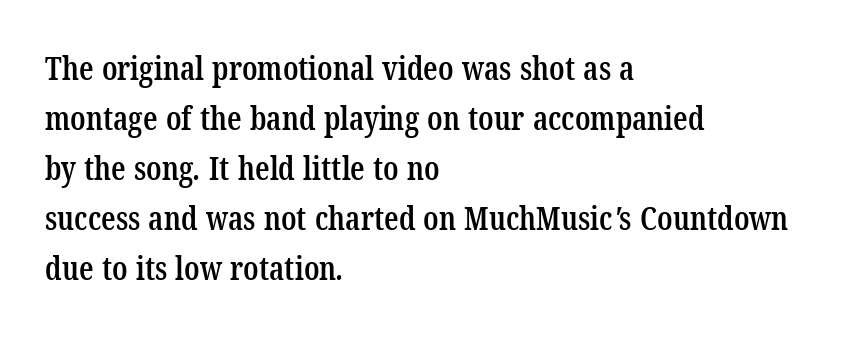
Q: Is the text bold? A: Semi-bold.
Q: Is the typeface a serif or a sans-serif typeface? A: Serif.
Q: Is the text underlined? A: No.
Q: How is the paragraph aligned? A: Left-aligned.
Q: Is the spacing between letters normal or unusually wide? A: Normal.
Q: Is the spacing between lines tight, normal or loose? A: Normal.
Q: Width (condensed, normal, or wide)? A: Condensed.
Q: Stroke contrast? A: Low.
Q: x-height? A: Medium.
Q: Monospaced? A: No.
